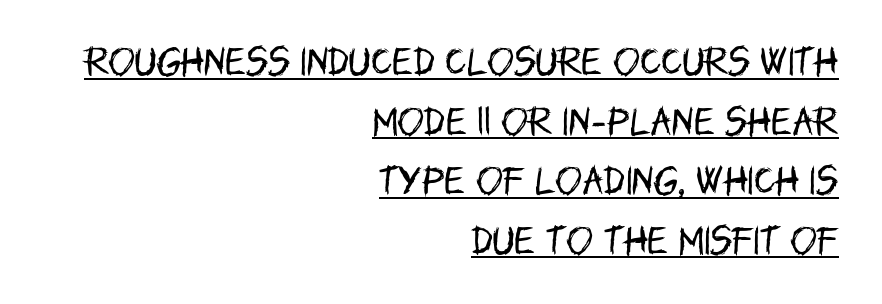
The face looks like a standard text weight, possibly lighter. No italicization has been applied; the sample stays upright. Each letter keeps its own natural width here, so spacing adapts to shape. Standard letterfit; no display-style spreading of the glyphs. To sum up the face: it is a sans, with no serifs. Layout note: lines flush right.
